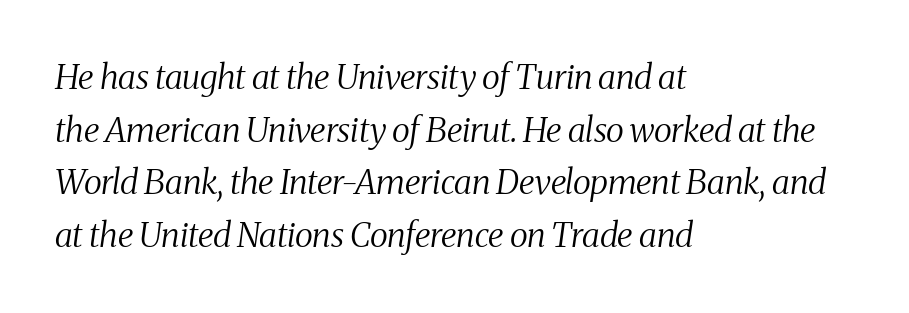
The ragged edge is on the right, which tells us the setting is flush left. Quick note: underline off. Interline gaps are of average width in this sample. The glyphs look as if they've been sheared to an angle.
